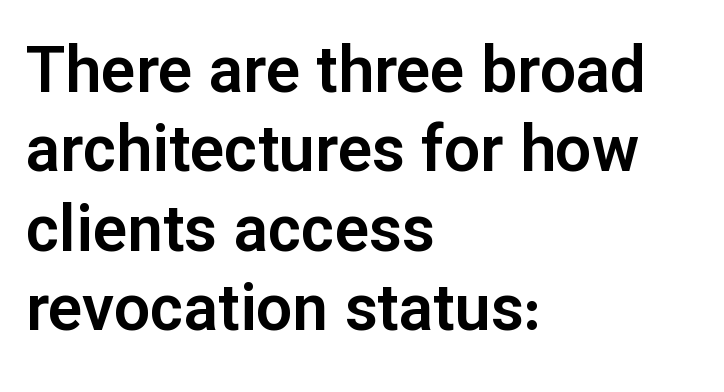
The image shows 64 px sans-serif type, upright; set left-aligned, line spacing 1.24x, normal letter spacing, not underlined; low stroke contrast and a medium x-height.
